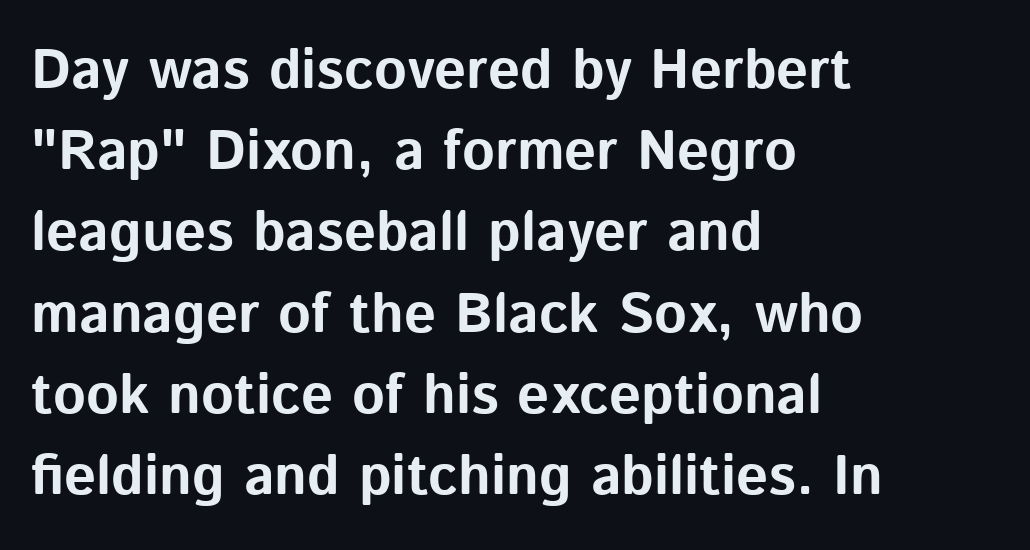
The image shows 56 px bold sans-serif type, upright; set left-aligned, normal line spacing (1.45x), normal letter spacing, not underlined; low stroke contrast and a medium x-height.
